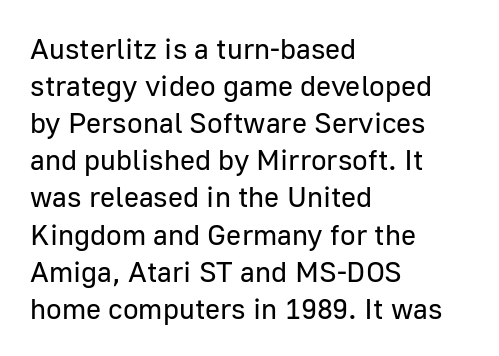
{"serif": "no", "italic": "no", "bold": "no", "weight": "regular", "width": "normal", "stroke_contrast": "low", "x_height": "medium", "monospaced": "no", "underline": "no", "align": "left", "line_spacing": "normal", "line_spacing_ratio": 1.28, "letter_spacing": "normal", "letter_spacing_em": 0.0, "glyph_px": 29}
